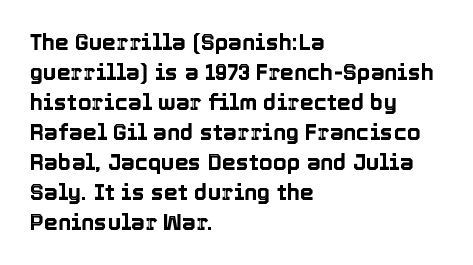
The image shows 22 px text type, upright; set left-aligned, normal line spacing (1.36x), normal letter spacing, not underlined.
